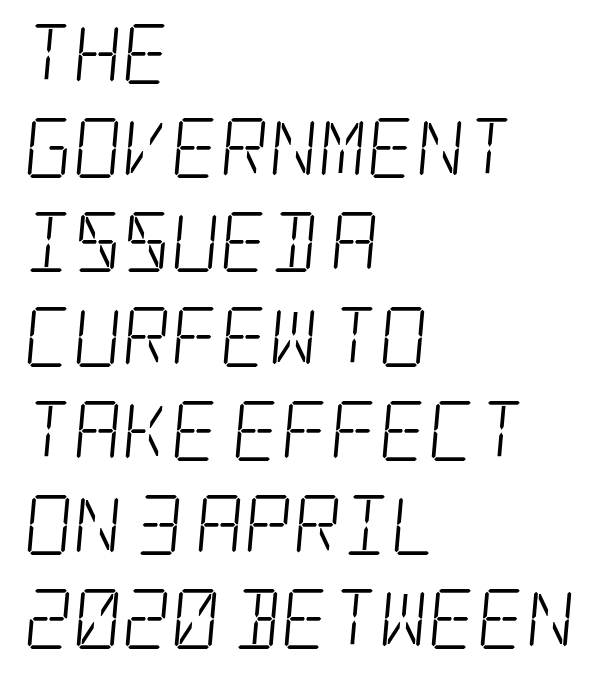
Q: Is the text bold? A: No.
Q: Is the typeface a serif or a sans-serif typeface? A: Serif.
Q: Is the text underlined? A: No.
Q: How is the paragraph aligned? A: Left-aligned.
Q: Is the spacing between letters normal or unusually wide? A: Normal.
Q: Is the spacing between lines tight, normal or loose? A: Normal.
Q: Width (condensed, normal, or wide)? A: Condensed.
Q: Stroke contrast? A: Low.
Q: x-height? A: Large.
